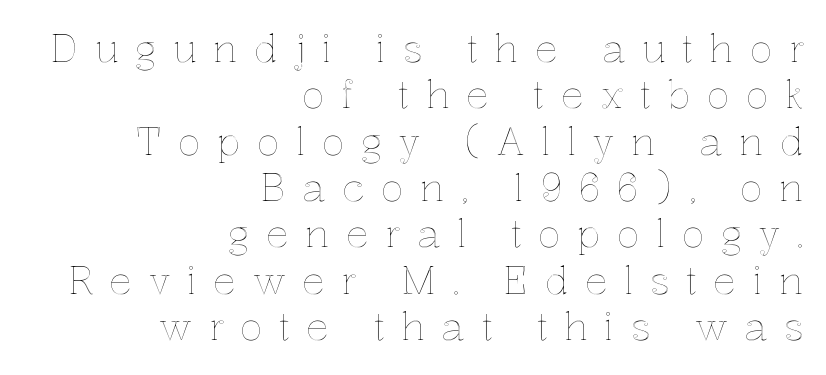
{"italic": "no", "width": "normal", "x_height": "medium", "monospaced": "no", "underline": "no", "align": "right", "line_spacing_ratio": 1.22, "letter_spacing": "wide", "letter_spacing_em": 0.43, "glyph_px": 38}
